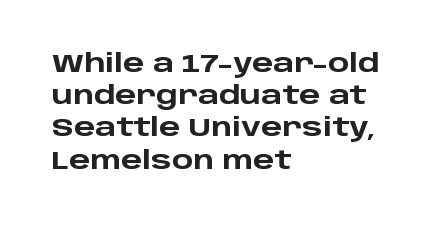
{"italic": "no", "bold": "yes", "underline": "no", "align": "left", "line_spacing": "normal", "line_spacing_ratio": 1.29, "letter_spacing": "normal", "letter_spacing_em": 0.0, "glyph_px": 25}
